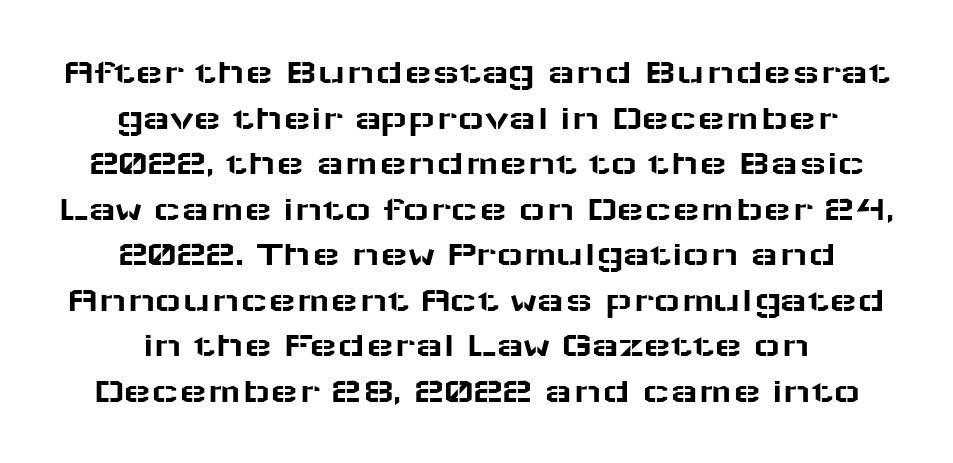
Q: Is the text italic (slanted)? A: No, it is upright.
Q: Is the typeface a serif or a sans-serif typeface? A: Sans-serif.
Q: Is the text underlined? A: No.
Q: How is the paragraph aligned? A: Centered.
Q: Is the spacing between letters normal or unusually wide? A: Normal.
Q: Width (condensed, normal, or wide)? A: Wide.
Q: Stroke contrast? A: Low.
Q: x-height? A: Medium.
Q: Monospaced? A: No.
